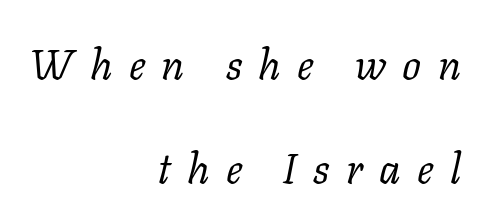
Q: Is the text bold? A: No.
Q: Is the text italic (slanted)? A: Yes, it leans right by about 11 degrees.
Q: Is the typeface a serif or a sans-serif typeface? A: Serif.
Q: Is the text underlined? A: No.
Q: How is the paragraph aligned? A: Right-aligned.
Q: Is the spacing between letters normal or unusually wide? A: Unusually wide.
Q: Is the spacing between lines tight, normal or loose? A: Loose.
Q: Width (condensed, normal, or wide)? A: Normal.
Q: Stroke contrast? A: Low.
Q: x-height? A: Medium.
Q: Monospaced? A: No.
